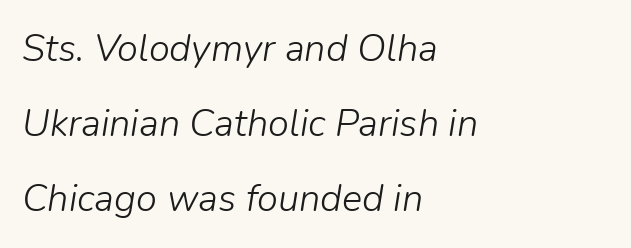
Characters follow at the spacing the type designer built in. Every character sits at an angle, as italics do. The letters advance in unequal steps, a hallmark of proportional type. Compared with typical paragraphs, the rows here are farther apart. The strip under each line holds only bare page.
